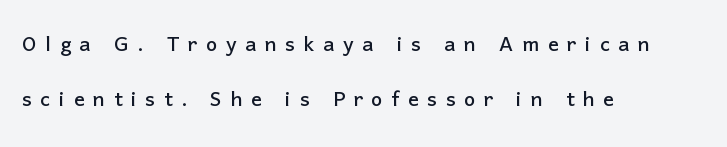
Q: Is the text italic (slanted)? A: No, it is upright.
Q: Is the text underlined? A: No.
Q: How is the paragraph aligned? A: Left-aligned.
Q: Is the spacing between letters normal or unusually wide? A: Unusually wide.
Q: Is the spacing between lines tight, normal or loose? A: Loose.
